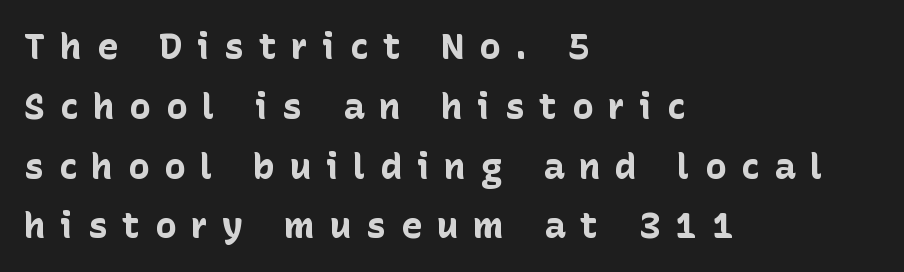
Evenly set lines give the paragraph a standard silhouette. Strokes here are thick enough to call this a true bold. Serifs: no, the terminals of the letterforms are clean. Varying glyph widths throughout — classic text-font behaviour. You can tell it's not italic because the verticals are truly vertical. How are the letters spaced? Widely, with obvious added tracking.
